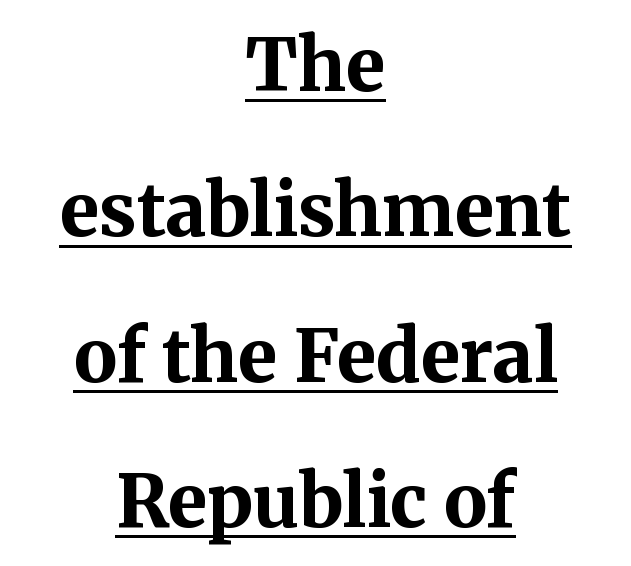
The letters are bold, with thick, heavy strokes. Like a heading marked for emphasis, these lines bear an underscore. The axis of the letterforms is exactly vertical. Reading down the block, each line starts at a different indent, mirrored at its end.
